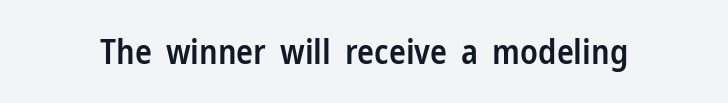
Each letter's strokes conclude bluntly, with no projecting serifs. The axis of the letterforms is exactly vertical. How are the letters spaced? Ordinarily, with no added tracking. Spacing verdict: proportional, widths tailored to each character. Typesetter's note: demi weight, one step under bold. The zone under the glyphs is completely vacant.
